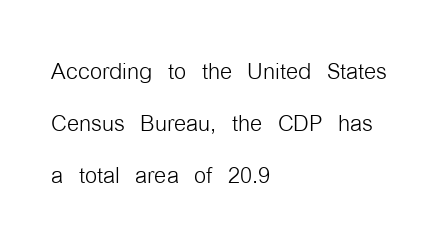
Q: Is the text bold? A: No.
Q: Is the text italic (slanted)? A: No, it is upright.
Q: Is the typeface a serif or a sans-serif typeface? A: Sans-serif.
Q: Is the text underlined? A: No.
Q: How is the paragraph aligned? A: Left-aligned.
Q: Is the spacing between letters normal or unusually wide? A: Normal.
Q: Is the spacing between lines tight, normal or loose? A: Normal.
Q: Width (condensed, normal, or wide)? A: Condensed.
Q: Stroke contrast? A: Low.
Q: x-height? A: Medium.
Q: Monospaced? A: No.
